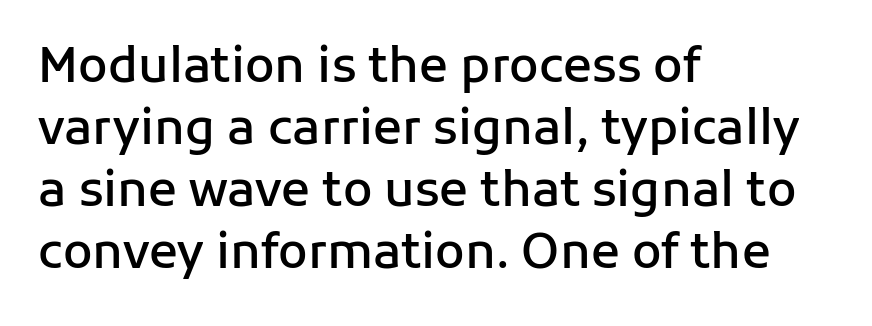
The image shows 48 px semibold sans-serif type, upright; set left-aligned, normal line spacing (1.29x), normal letter spacing, not underlined; low stroke contrast and a medium x-height.
